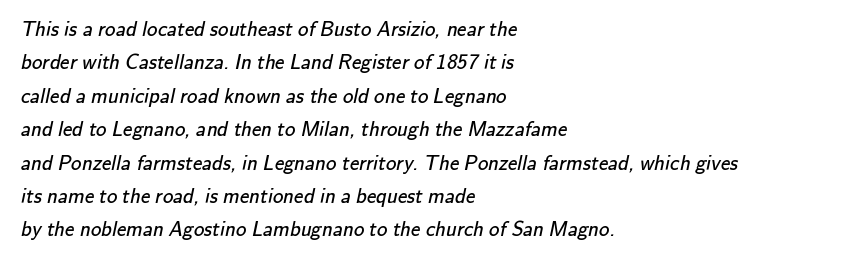
The image shows 21 px text type; set left-aligned, normal line spacing (1.59x), normal letter spacing, not underlined.
